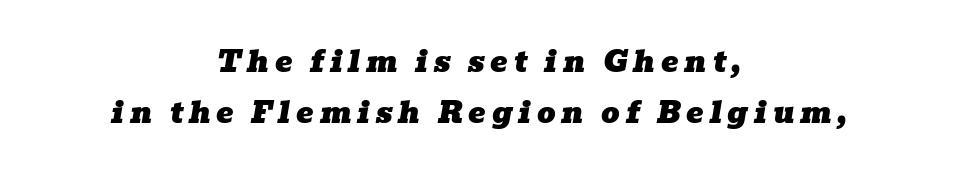
The font family rendered here belongs to the serif group. This rendering uses center alignment, leaving both contours irregular but symmetric. The rendering uses natural spacing where letterforms have individual widths. The specimen reads as italic at a glance. The string is rendered with underlining switched off. Honestly, the letter spacing is so wide it's the main thing you notice.
